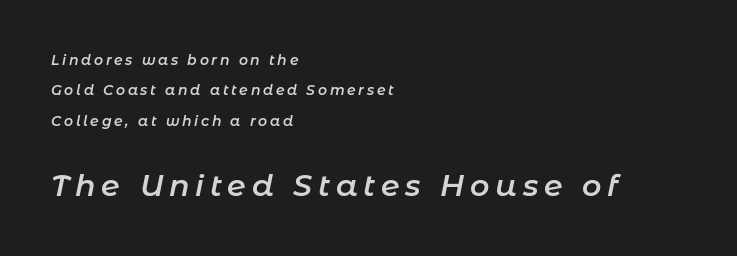
Q: Is the text bold? A: Semi-bold.
Q: Is the text italic (slanted)? A: Yes, it leans right by about 11 degrees.
Q: Is the text underlined? A: No.
Q: How is the paragraph aligned? A: Left-aligned.
Q: Is the spacing between lines tight, normal or loose? A: Loose.
Q: Which block of text is set in a larger size, the first (top) or the second (bottom)? A: The second (bottom) one.
Q: Width (condensed, normal, or wide)? A: Normal.
Q: Stroke contrast? A: Low.
Q: x-height? A: Medium.
Q: Monospaced? A: No.
